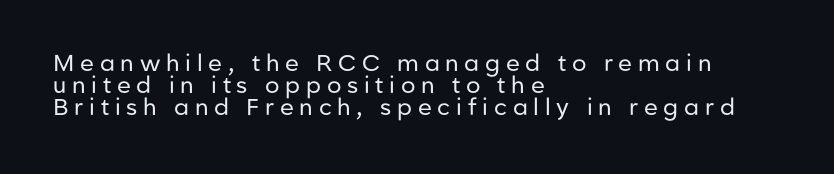
The image shows 23 px text type, upright; set left-aligned, tight line spacing (0.95x), unusually wide letter spacing (+0.25 em), not underlined.
